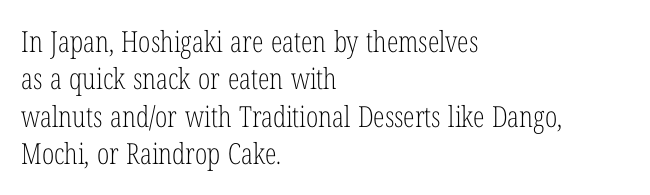
The image shows 29 px light, condensed serif type, upright; set left-aligned, normal line spacing (1.29x), normal letter spacing, not underlined; low stroke contrast and a medium x-height.
